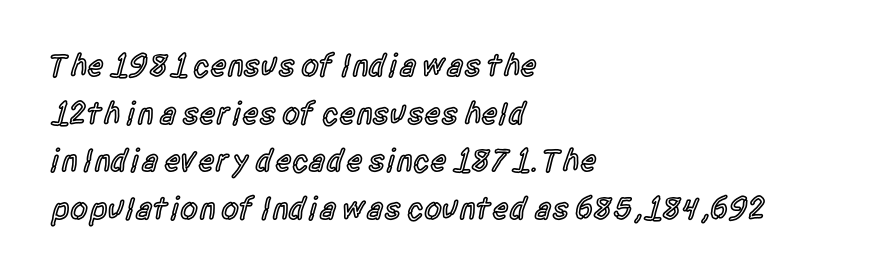
Q: Is the text bold? A: Semi-bold.
Q: Is the text italic (slanted)? A: Yes.
Q: Is the typeface a serif or a sans-serif typeface? A: Sans-serif.
Q: Is the text underlined? A: No.
Q: How is the paragraph aligned? A: Left-aligned.
Q: Is the spacing between letters normal or unusually wide? A: Normal.
Q: Is the spacing between lines tight, normal or loose? A: Normal.
Q: Width (condensed, normal, or wide)? A: Condensed.
Q: x-height? A: Large.
Q: Monospaced? A: No.
